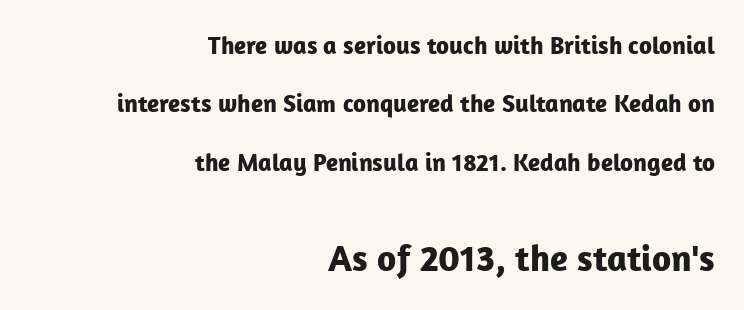
The image shows 37 px bold sans-serif type, upright; set right-aligned, loose line spacing (2.34x), normal letter spacing, not underlined; the second (bottom) block is 1.48x larger; low stroke contrast and a medium x-height.
